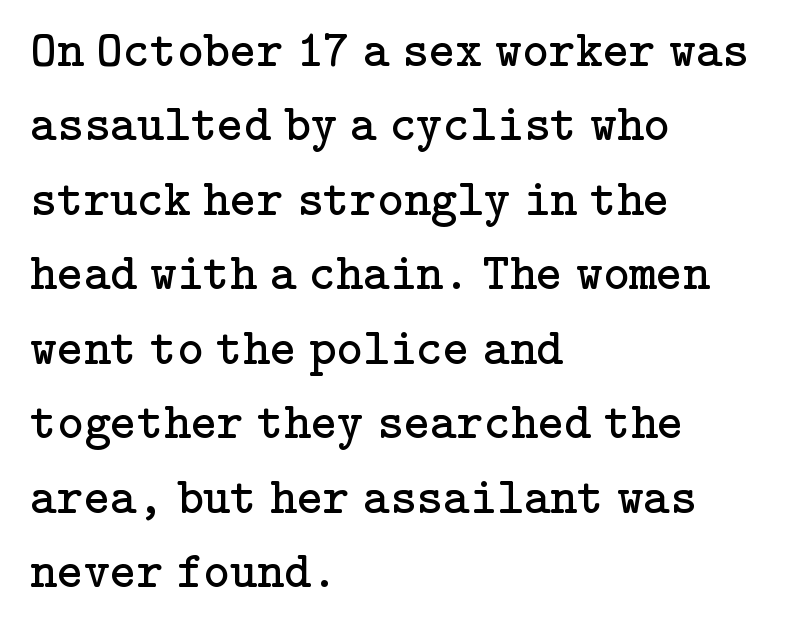
The image shows 51 px regular-weight serif type, upright; set left-aligned, normal line spacing (1.46x), normal letter spacing, not underlined; low stroke contrast and a medium x-height.
